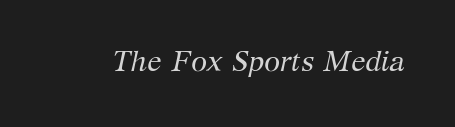
In terms of letterspacing, this is plain default setting. The letters are slanted; this is an italic face. Clear beneath every line of the passage. Think of a printed novel: that variable character pitch is what you see here.
